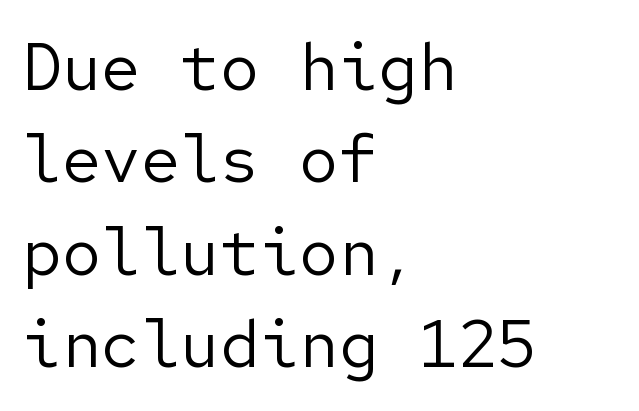
Q: Is the text bold? A: No.
Q: Is the text italic (slanted)? A: No, it is upright.
Q: Is the typeface a serif or a sans-serif typeface? A: Sans-serif.
Q: Is the text underlined? A: No.
Q: How is the paragraph aligned? A: Left-aligned.
Q: Is the spacing between letters normal or unusually wide? A: Normal.
Q: Is the spacing between lines tight, normal or loose? A: Normal.
Q: Width (condensed, normal, or wide)? A: Normal.
Q: Stroke contrast? A: Low.
Q: x-height? A: Medium.
